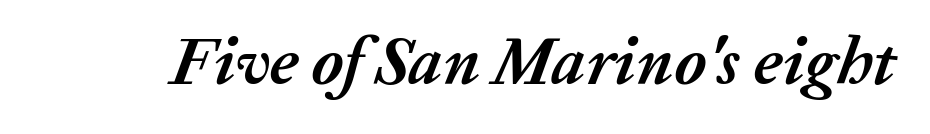
{"italic": "yes", "lean": "right", "slant_degrees": 20, "bold": "yes", "weight": "semibold", "width": "normal", "stroke_contrast": "medium", "x_height": "medium", "monospaced": "no", "underline": "no", "letter_spacing": "normal", "letter_spacing_em": 0.0, "glyph_px": 67}
